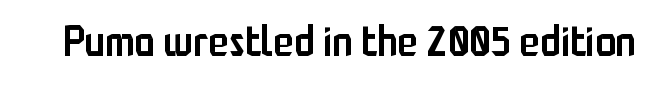
The image shows 42 px semibold, condensed sans-serif type, upright; set normal letter spacing, not underlined; low stroke contrast and a medium x-height.
